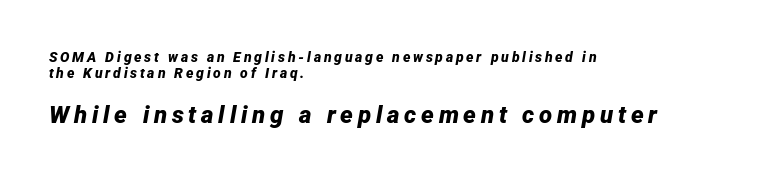
The string is rendered with underlining switched off. The following chunk of copy outweighs the initial chunk in type size. The letters are spread apart with noticeably loose tracking. Casual observation: everything's shoved over to the left. The font is running at its bold setting.
